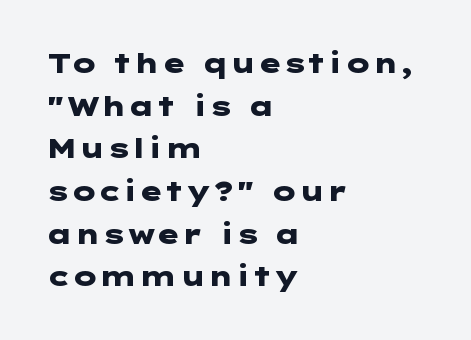
Typesetter's note: full bold, strokes at maximum text heaviness. Compared with typical paragraphs, the rows here are spaced about the same. Layout note: lines flush left. The passage shown is not underscored anywhere.
